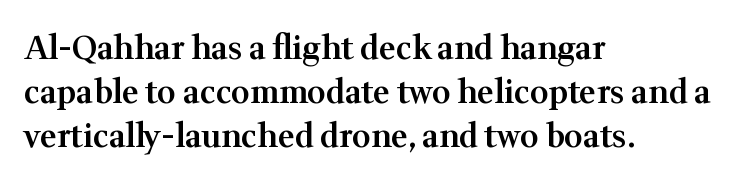
The image shows 32 px semibold serif type, upright; set left-aligned, normal line spacing (1.37x), normal letter spacing, not underlined; medium stroke contrast and a medium x-height.
